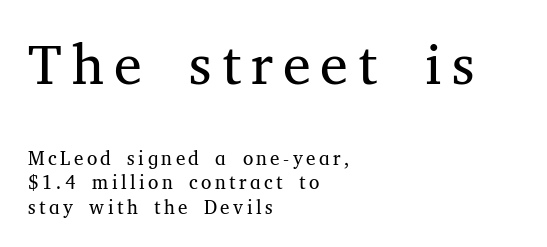
The image shows 56 px regular-weight serif type, upright; set left-aligned, normal line spacing (1.3x), not underlined; the first (top) block is 2.95x larger; medium stroke contrast and a medium x-height.
